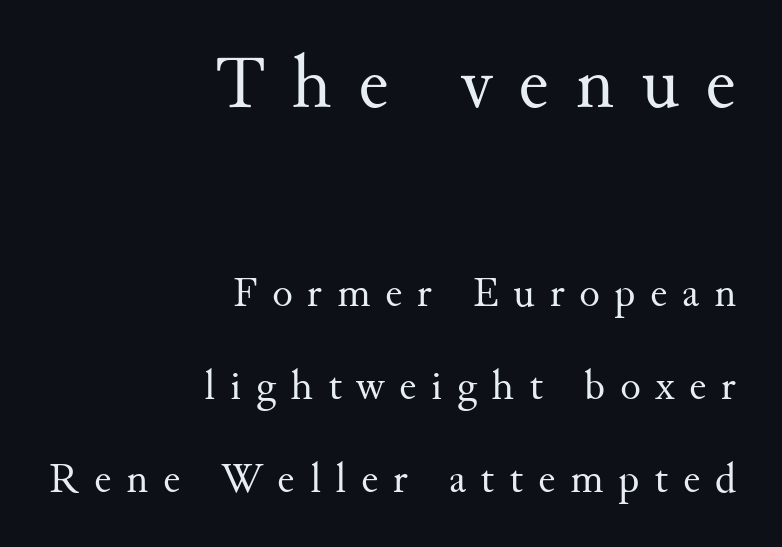
Q: Is the text bold? A: No.
Q: Is the text italic (slanted)? A: No, it is upright.
Q: Is the typeface a serif or a sans-serif typeface? A: Serif.
Q: Is the text underlined? A: No.
Q: How is the paragraph aligned? A: Right-aligned.
Q: Is the spacing between letters normal or unusually wide? A: Unusually wide.
Q: Is the spacing between lines tight, normal or loose? A: Loose.
Q: Which block of text is set in a larger size, the first (top) or the second (bottom)? A: The first (top) one.
Q: Width (condensed, normal, or wide)? A: Normal.
Q: Stroke contrast? A: Medium.
Q: x-height? A: Small.
Q: Monospaced? A: No.
